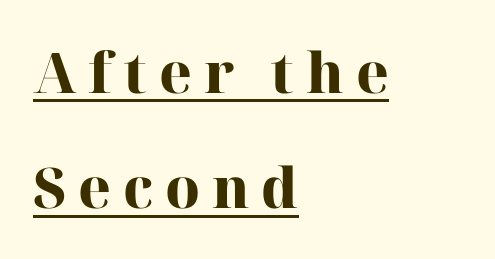
The image shows 56 px heavy serif type, upright; set left-aligned, loose line spacing (2.06x), unusually wide letter spacing (+0.21 em), underlined; high stroke contrast and a medium x-height.
